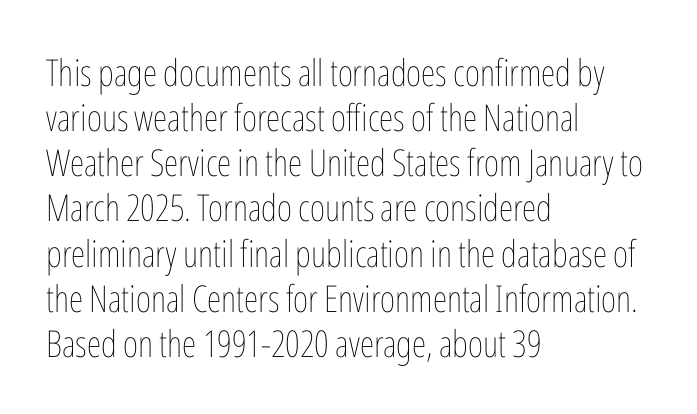
Here the designer chose a conventional face with non-uniform glyph widths. Each line starts at the same left margin while the right side varies. Is the letter spacing exaggerated? No — it looks like the ordinary default. The characters are drawn with everyday or finer stroke widths.
